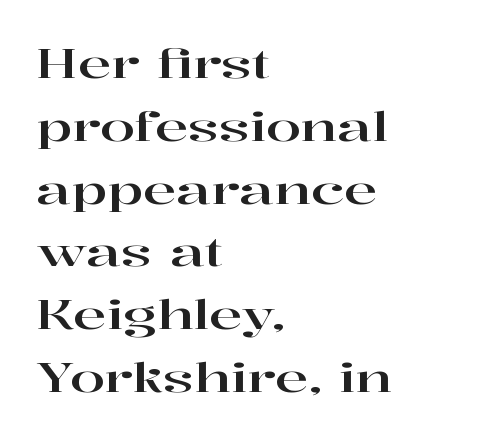
The image shows 40 px wide serif type, upright; set left-aligned, normal line spacing (1.57x), normal letter spacing, not underlined; high stroke contrast and a medium x-height.
